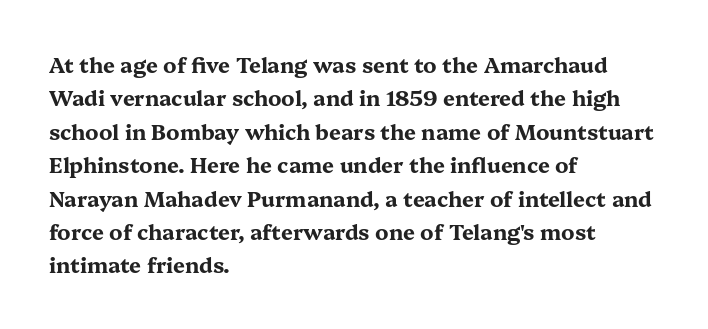
The image shows 21 px bold type, upright; set left-aligned, normal line spacing (1.59x), normal letter spacing, not underlined.
